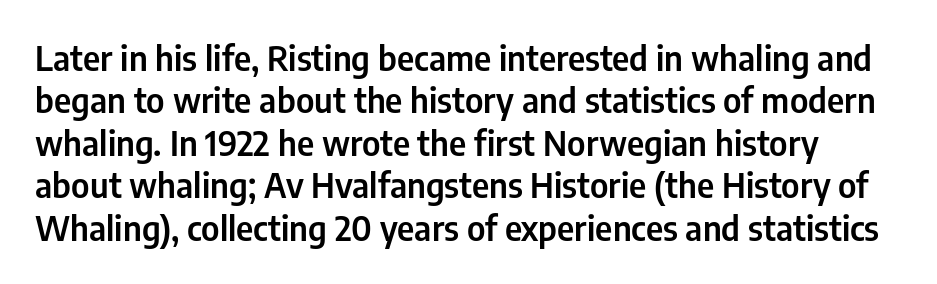
The image shows 34 px condensed sans-serif type, upright; set normal line spacing (1.25x), normal letter spacing, not underlined; low stroke contrast and a medium x-height.
